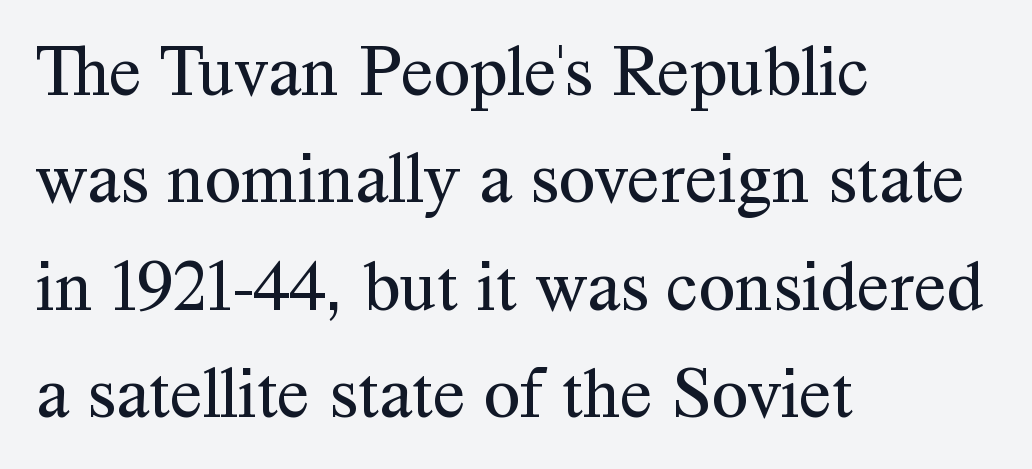
Q: Is the text bold? A: No.
Q: Is the text italic (slanted)? A: No, it is upright.
Q: Is the typeface a serif or a sans-serif typeface? A: Serif.
Q: Is the text underlined? A: No.
Q: How is the paragraph aligned? A: Left-aligned.
Q: Is the spacing between letters normal or unusually wide? A: Normal.
Q: Is the spacing between lines tight, normal or loose? A: Normal.
Q: Width (condensed, normal, or wide)? A: Normal.
Q: Stroke contrast? A: Medium.
Q: x-height? A: Medium.
Q: Monospaced? A: No.
